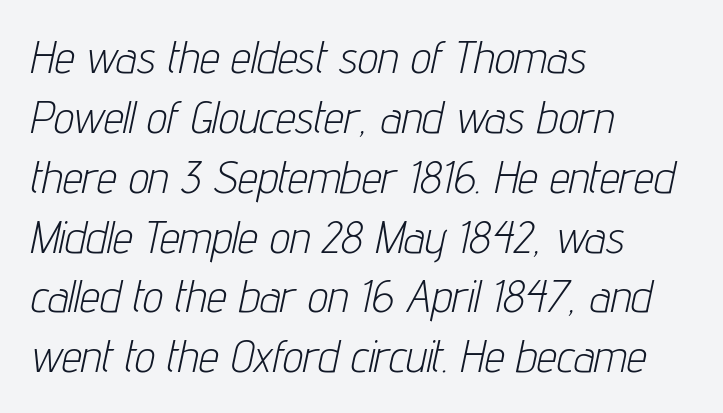
The image shows 45 px light, condensed type, italic (leaning right); set left-aligned, normal line spacing (1.33x), normal letter spacing, not underlined; low stroke contrast and a medium x-height.
